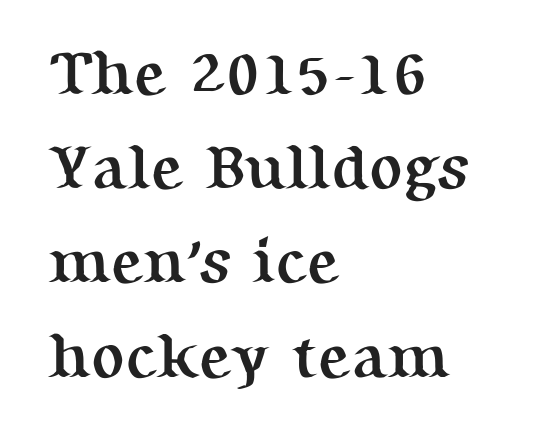
{"serif": "yes", "italic": "no", "bold": "yes", "weight": "semibold", "width": "normal", "stroke_contrast": "medium", "x_height": "medium", "monospaced": "no", "underline": "no", "align": "left", "line_spacing": "normal", "line_spacing_ratio": 1.52, "letter_spacing": "normal", "letter_spacing_em": 0.0, "glyph_px": 62}
